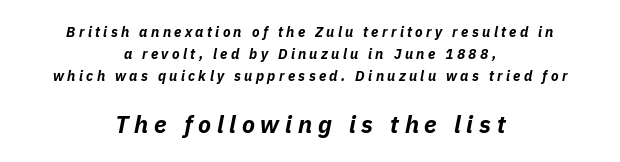
Q: Is the text bold? A: Yes.
Q: Is the text italic (slanted)? A: Yes, it leans right by about 11 degrees.
Q: Is the text underlined? A: No.
Q: How is the paragraph aligned? A: Centered.
Q: Is the spacing between letters normal or unusually wide? A: Unusually wide.
Q: Is the spacing between lines tight, normal or loose? A: Normal.
Q: Which block of text is set in a larger size, the first (top) or the second (bottom)? A: The second (bottom) one.
